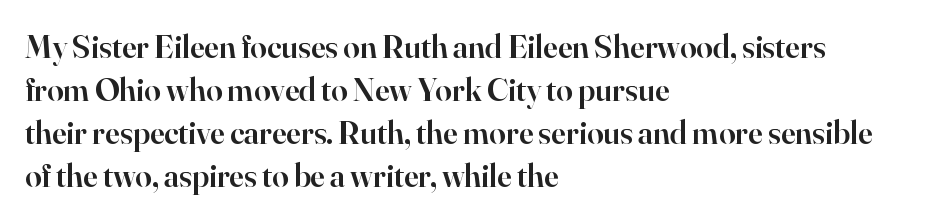
Q: Is the text bold? A: Semi-bold.
Q: Is the text italic (slanted)? A: No, it is upright.
Q: Is the typeface a serif or a sans-serif typeface? A: Serif.
Q: Is the text underlined? A: No.
Q: How is the paragraph aligned? A: Left-aligned.
Q: Is the spacing between letters normal or unusually wide? A: Normal.
Q: Is the spacing between lines tight, normal or loose? A: Normal.
Q: Width (condensed, normal, or wide)? A: Normal.
Q: Stroke contrast? A: High.
Q: x-height? A: Small.
Q: Monospaced? A: No.
